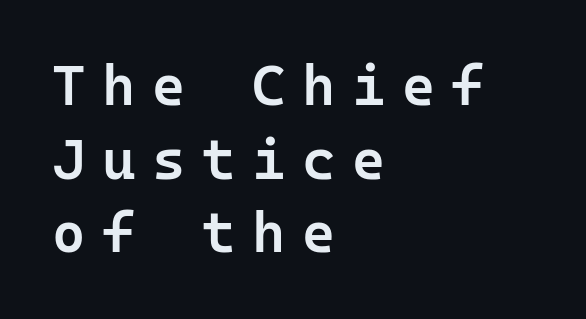
Caption: expanded tracking, letters set apart. Every row of glyphs begins at an identical x-position on the left. The passage shown is typeset with a sans-serif family. The letters march in equal steps, a hallmark of fixed-pitch type. Quick note: not italic, upright. Does the leading feel generous? No, just average.
